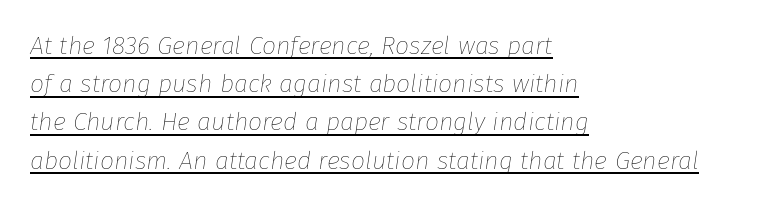
The image shows 25 px text type, italic (leaning right); set left-aligned, normal line spacing (1.53x), normal letter spacing, underlined.
